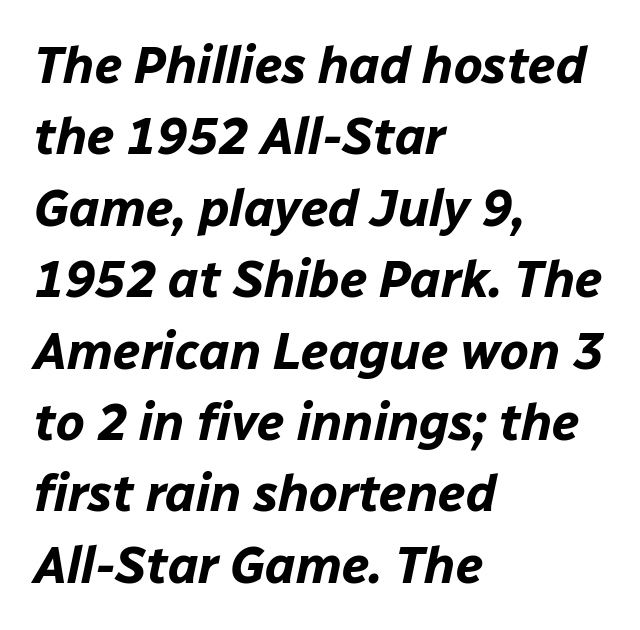
The characters look thick and weighty, a clear bold. Slant detected: the letters are inclined. Notice how descenders clear the ascenders below comfortably — that's standard leading. The gaps between neighbouring characters are ordinary and unremarkable. Letters rest on an invisible, unmarked baseline. Reading down the block, your eye returns to a fixed left position each line.
